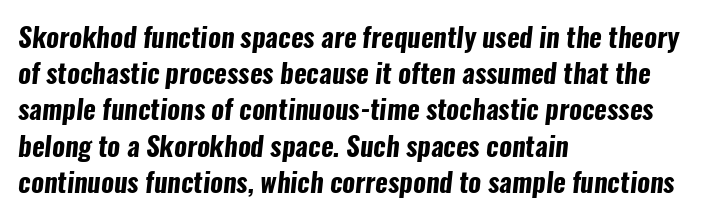
{"bold": "yes", "underline": "no", "align": "left", "line_spacing": "normal", "line_spacing_ratio": 1.34, "letter_spacing": "normal", "letter_spacing_em": 0.0, "glyph_px": 27}
